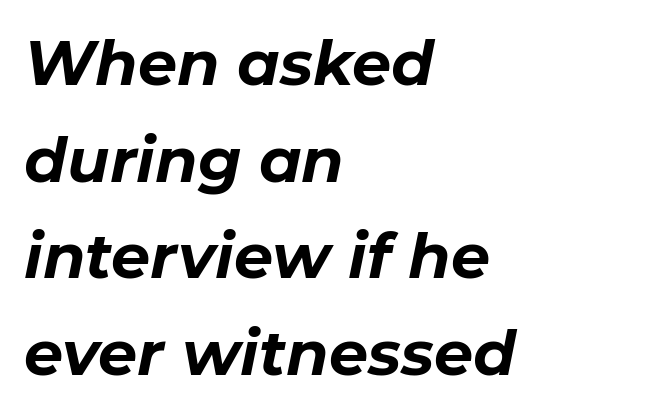
The image shows 62 px bold type, italic (leaning right); set left-aligned, normal line spacing (1.56x), normal letter spacing, not underlined; low stroke contrast and a medium x-height.
